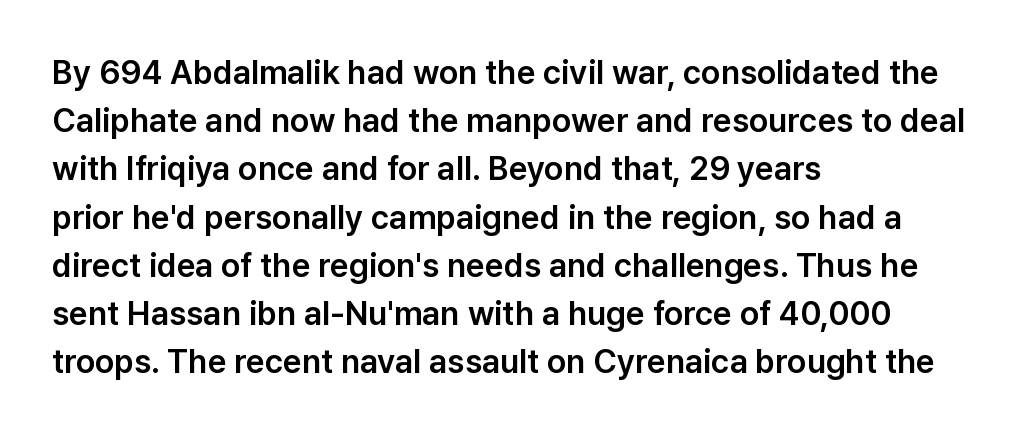
{"serif": "no", "italic": "no", "width": "normal", "stroke_contrast": "low", "x_height": "medium", "monospaced": "no", "underline": "no", "align": "left", "line_spacing": "normal", "line_spacing_ratio": 1.46, "letter_spacing": "normal", "letter_spacing_em": 0.0, "glyph_px": 33}
